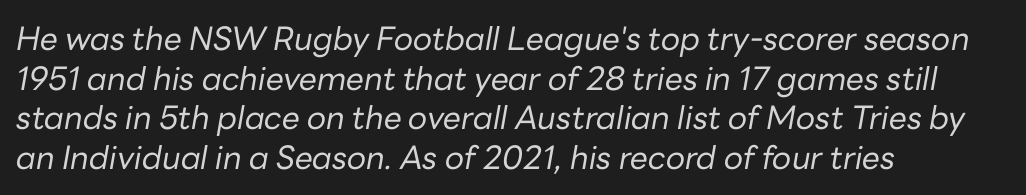
Type without underlining. The paragraph shown leans on its left margin. Looking at the ascenders, they clearly lean. Does extra space separate the letters? No, they use regular spacing. Weight class: somewhere from thin through regular.
